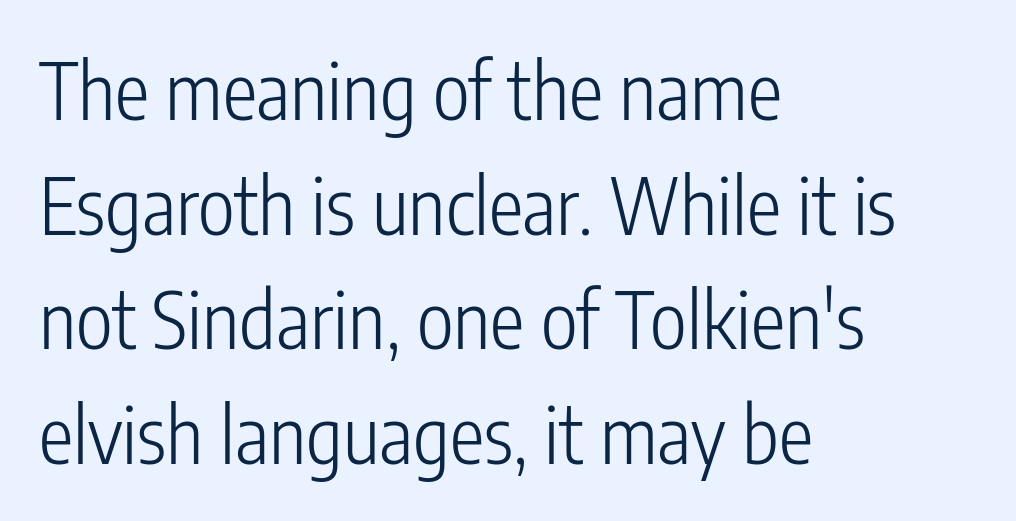
The image shows 78 px light, condensed sans-serif type, upright; set left-aligned, normal line spacing (1.47x), normal letter spacing, not underlined; low stroke contrast and a medium x-height.
